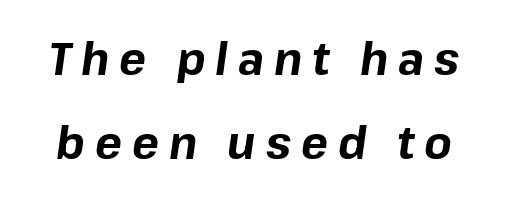
Short note: letters widely spaced. Clear beneath every line of the passage. Students, this is bold: see how much ink each stroke carries. It's the slanting kind of type.
